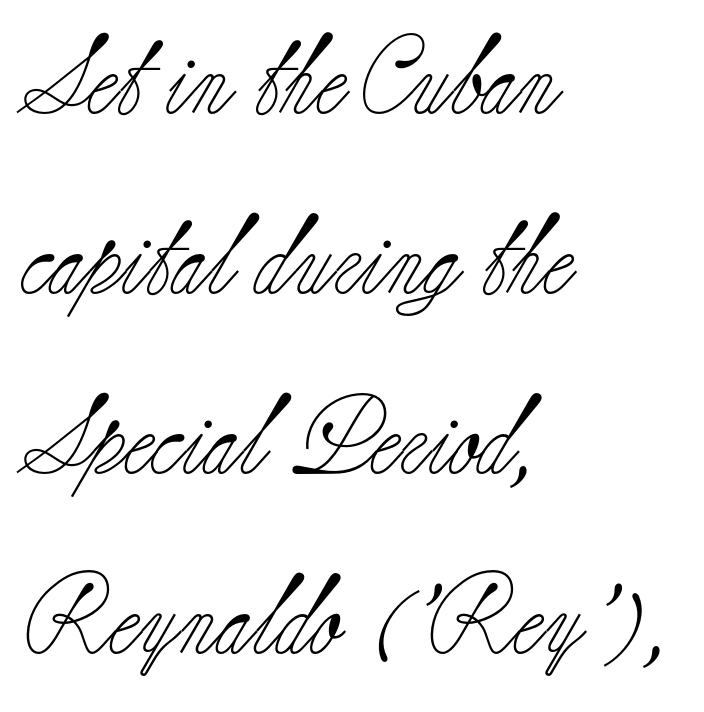
Q: Is the text bold? A: No.
Q: Is the text italic (slanted)? A: Yes.
Q: Is the typeface a serif or a sans-serif typeface? A: Serif.
Q: Is the text underlined? A: No.
Q: How is the paragraph aligned? A: Left-aligned.
Q: Is the spacing between letters normal or unusually wide? A: Normal.
Q: Is the spacing between lines tight, normal or loose? A: Loose.
Q: Width (condensed, normal, or wide)? A: Normal.
Q: Stroke contrast? A: Low.
Q: x-height? A: Small.
Q: Monospaced? A: No.
